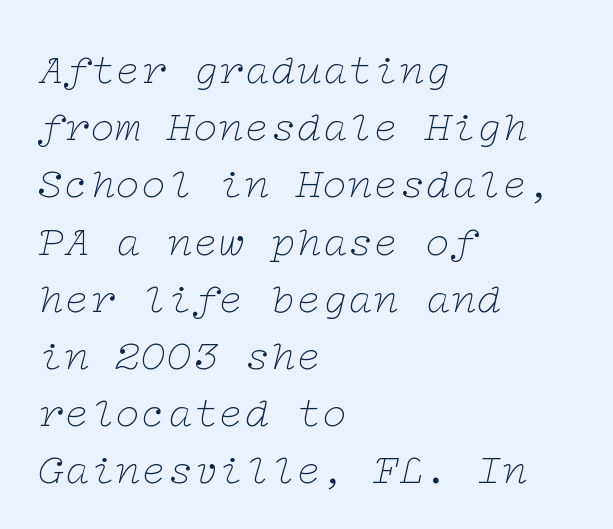
Regular leading. Anything drawn beneath the words? Only blank space. The face used here is rendered with its standard letterfit. There's an unmistakable incline to the writing here.
